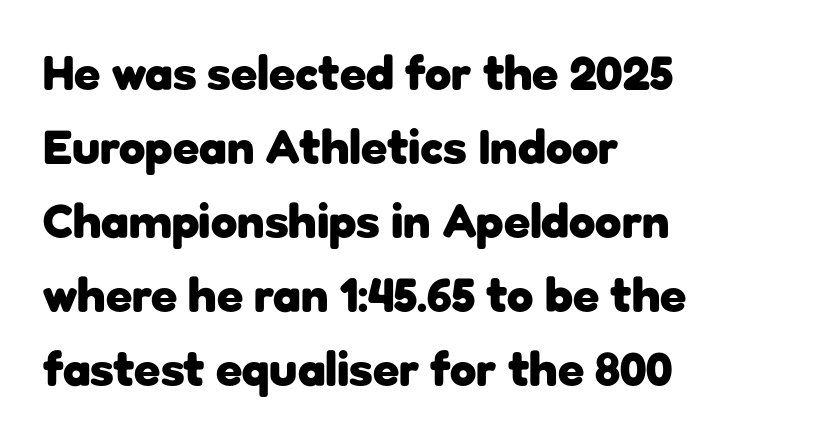
Q: Is the text bold? A: Yes.
Q: Is the text italic (slanted)? A: No, it is upright.
Q: Is the typeface a serif or a sans-serif typeface? A: Sans-serif.
Q: Is the text underlined? A: No.
Q: How is the paragraph aligned? A: Left-aligned.
Q: Is the spacing between letters normal or unusually wide? A: Normal.
Q: Is the spacing between lines tight, normal or loose? A: Normal.
Q: Width (condensed, normal, or wide)? A: Normal.
Q: Stroke contrast? A: Low.
Q: x-height? A: Medium.
Q: Monospaced? A: No.
